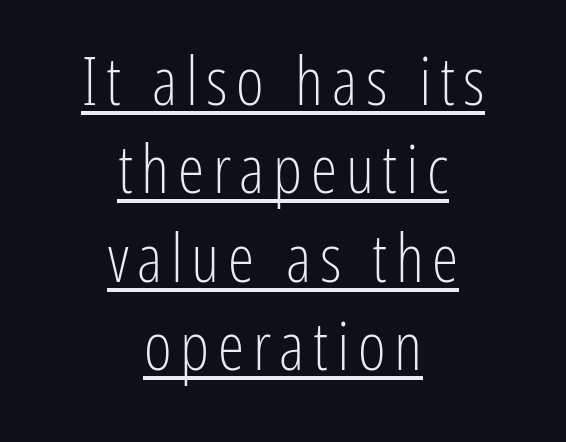
Style check: upright. Unlike a traditional serif, this face leaves its strokes unadorned. Spacing verdict: proportional, widths tailored to each character. Layout note: lines centered. Unbolded letterforms with no extra heft. The block of text has a typical density, with ordinary space between rows.
